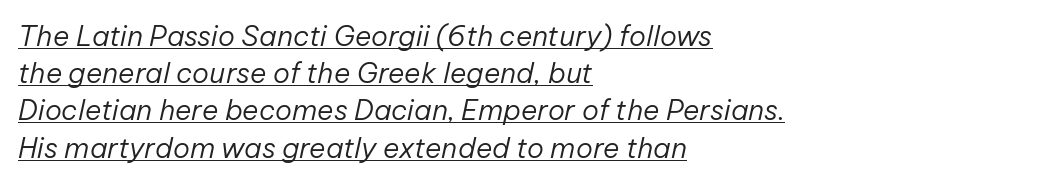
An italicized treatment has been applied to the whole sample. Stems here are at most as thick as an everyday book face. There is no visible air inserted between adjacent glyphs. Layout note: lines flush left.
